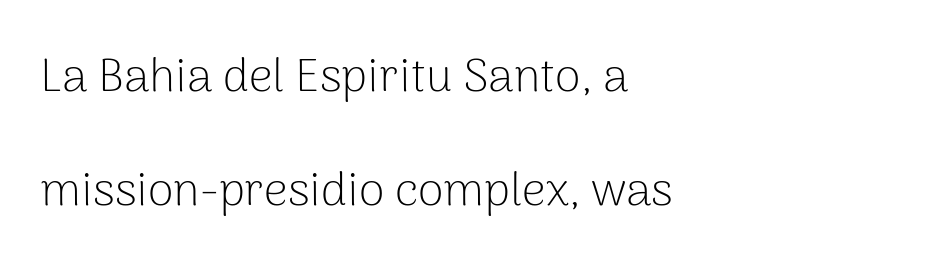
The image shows 47 px light sans-serif type, upright; set left-aligned, loose line spacing (2.43x), normal letter spacing, not underlined; low stroke contrast and a medium x-height.
